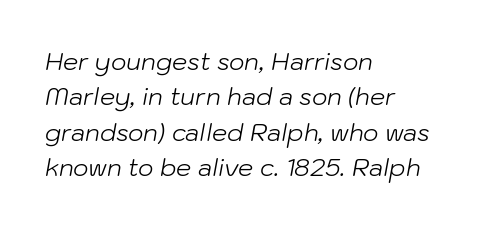
{"italic": "yes", "lean": "right", "slant_degrees": 10, "bold": "no", "underline": "no", "align": "left", "line_spacing": "normal", "line_spacing_ratio": 1.47, "letter_spacing": "normal", "letter_spacing_em": 0.0, "glyph_px": 24}
